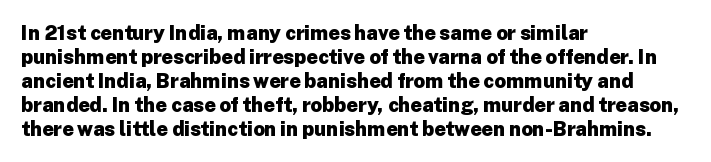
Posture: upright roman. Between one letter and the next there's only the usual sliver of space. Layout note: lines flush left. Clear beneath every line of the passage. The characters look thick and weighty, a clear bold.
